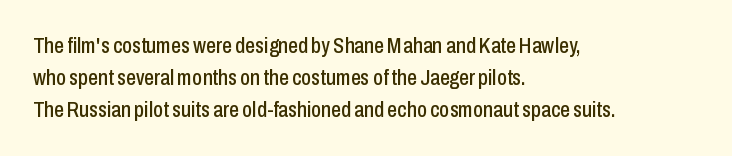
The image shows 22 px text type, upright; set left-aligned, normal line spacing (1.46x), normal letter spacing, not underlined.
